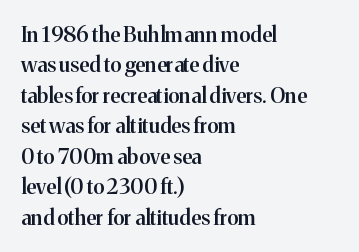
Q: Is the text bold? A: Semi-bold.
Q: Is the text italic (slanted)? A: No, it is upright.
Q: Is the text underlined? A: No.
Q: How is the paragraph aligned? A: Left-aligned.
Q: Is the spacing between letters normal or unusually wide? A: Normal.
Q: Is the spacing between lines tight, normal or loose? A: Normal.
